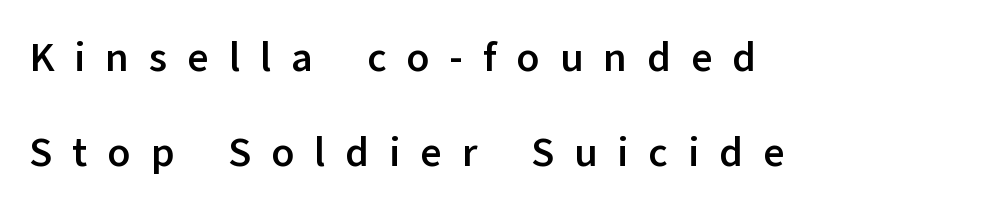
The image shows 41 px semibold sans-serif type, upright; set left-aligned, loose line spacing (2.32x), unusually wide letter spacing (+0.49 em), not underlined; low stroke contrast and a medium x-height.
